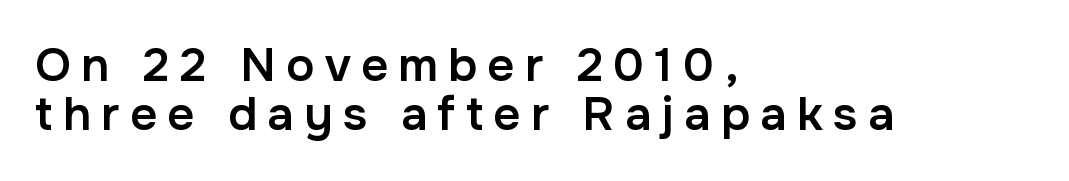
Q: Is the text bold? A: Semi-bold.
Q: Is the text italic (slanted)? A: No, it is upright.
Q: Is the typeface a serif or a sans-serif typeface? A: Sans-serif.
Q: Is the text underlined? A: No.
Q: How is the paragraph aligned? A: Left-aligned.
Q: Is the spacing between letters normal or unusually wide? A: Unusually wide.
Q: Is the spacing between lines tight, normal or loose? A: Tight.
Q: Width (condensed, normal, or wide)? A: Normal.
Q: Stroke contrast? A: Low.
Q: x-height? A: Medium.
Q: Monospaced? A: No.
